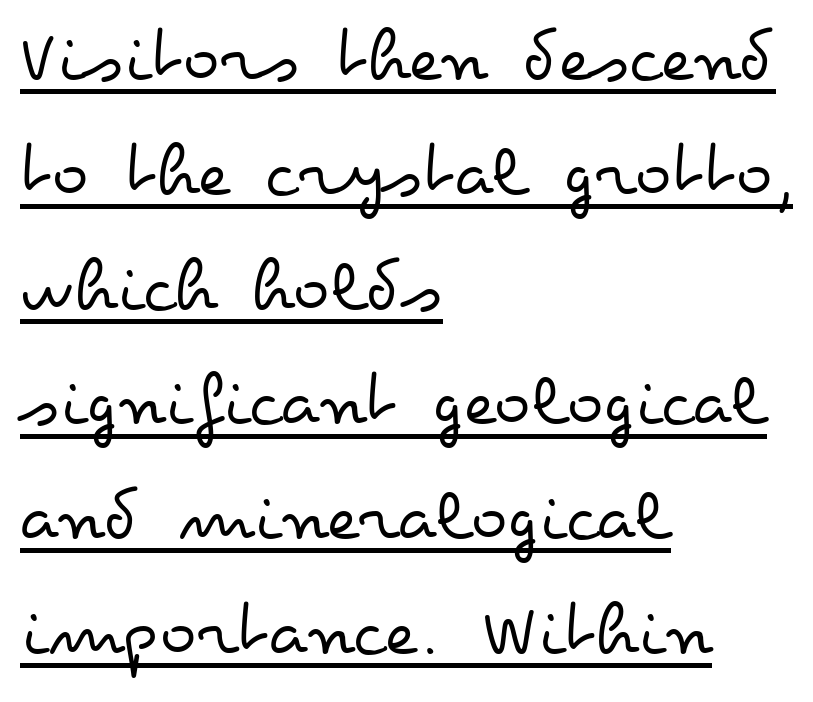
The image shows 76 px regular-weight, wide type, upright; set left-aligned, normal line spacing (1.51x), normal letter spacing, underlined; low stroke contrast and a small x-height.
